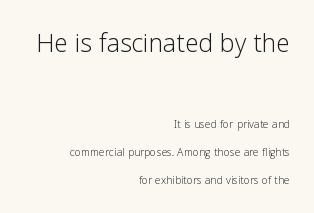
{"serif": "no", "italic": "no", "bold": "no", "weight": "light", "width": "normal", "stroke_contrast": "low", "x_height": "medium", "monospaced": "no", "underline": "no", "align": "right", "line_spacing": "loose", "line_spacing_ratio": 2.0, "letter_spacing": "normal", "letter_spacing_em": 0.0, "larger_block": "first", "size_ratio": 2.36, "glyph_px": 33}
